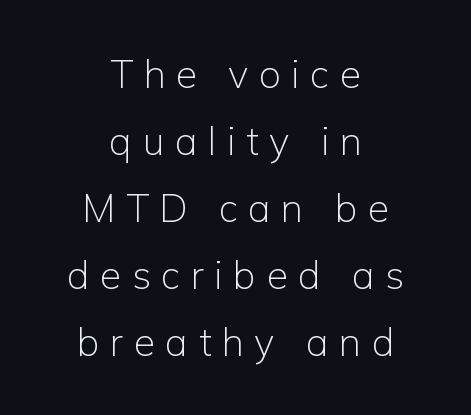
{"serif": "no", "italic": "no", "bold": "no", "weight": "light", "width": "normal", "stroke_contrast": "low", "x_height": "medium", "monospaced": "no", "underline": "no", "align": "center", "line_spacing_ratio": 1.72, "letter_spacing": "wide", "letter_spacing_em": 0.27, "glyph_px": 39}
